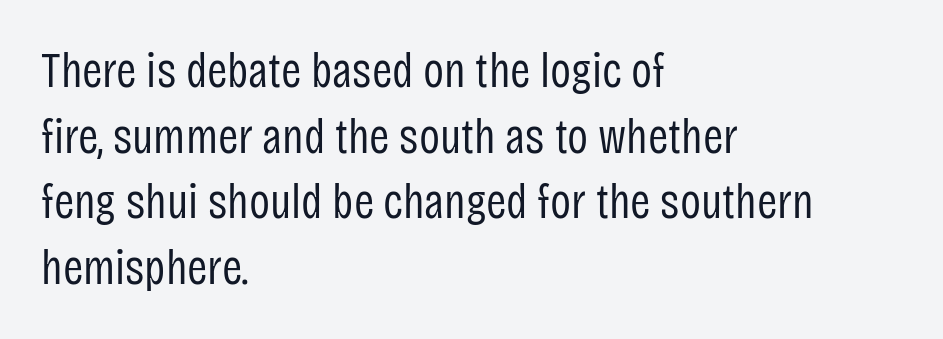
Varying glyph widths throughout — classic text-font behaviour. Every stem runs plumb, perpendicular to the baseline. Leftover space on each line is placed entirely after the last word. Leading matches the norm, producing a regular column. No extra tracking has been applied to these lines.
